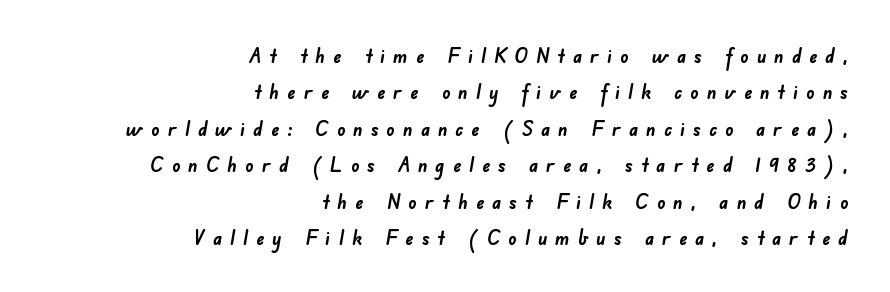
Q: Is the text bold? A: Yes.
Q: Is the text underlined? A: No.
Q: How is the paragraph aligned? A: Right-aligned.
Q: Is the spacing between letters normal or unusually wide? A: Unusually wide.
